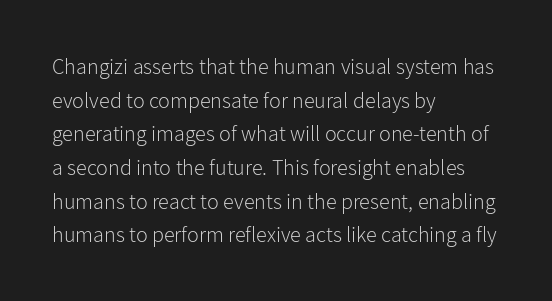
Q: Is the text bold? A: No.
Q: Is the text italic (slanted)? A: No, it is upright.
Q: Is the text underlined? A: No.
Q: How is the paragraph aligned? A: Left-aligned.
Q: Is the spacing between letters normal or unusually wide? A: Normal.
Q: Is the spacing between lines tight, normal or loose? A: Normal.
